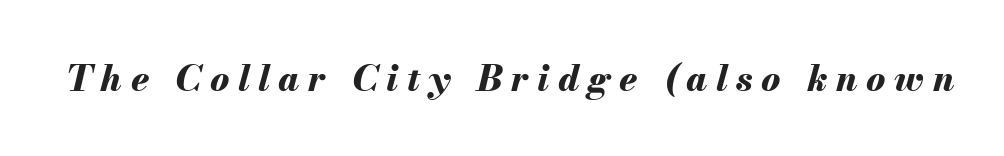
The image shows 36 px bold type, italic (leaning right); set unusually wide letter spacing (+0.24 em), not underlined; medium stroke contrast and a small x-height.
